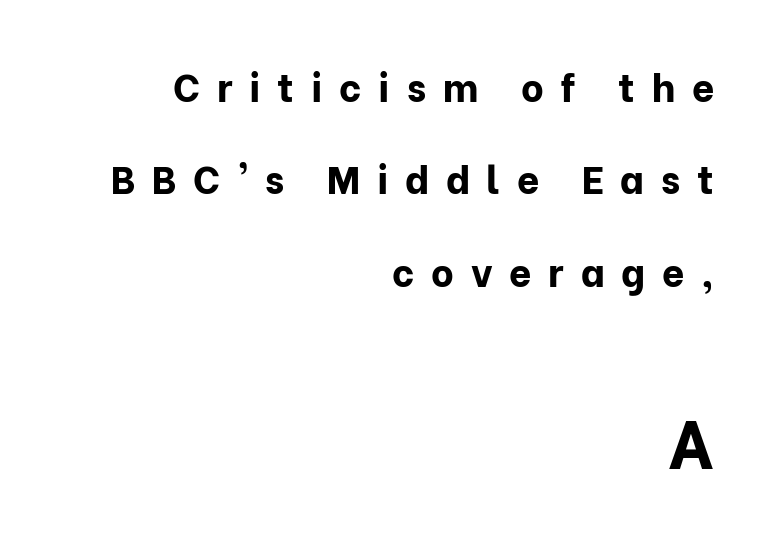
I'd describe the lettering as bold — thick and assertive. Spacing between characters has been opened up far beyond the box default. The letters advance in unequal steps, a hallmark of proportional type. Compare the two chunks: the lower has the greater cap height.
